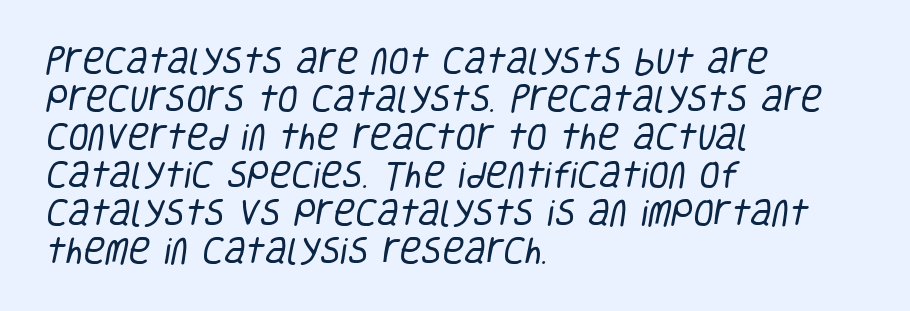
Q: Is the text bold? A: No.
Q: Is the typeface a serif or a sans-serif typeface? A: Sans-serif.
Q: Is the text underlined? A: No.
Q: How is the paragraph aligned? A: Left-aligned.
Q: Is the spacing between letters normal or unusually wide? A: Normal.
Q: Is the spacing between lines tight, normal or loose? A: Normal.
Q: Width (condensed, normal, or wide)? A: Condensed.
Q: Stroke contrast? A: Low.
Q: x-height? A: Large.
Q: Monospaced? A: No.
